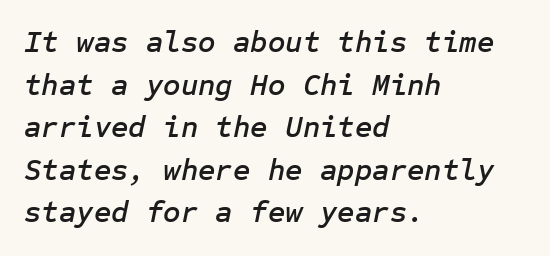
Horizontal alignment here is leftward, the default for most running prose. A typesetter would call this zero additional tracking. The specimen reads as italic at a glance. Anything drawn beneath the words? Only blank space. Vertically, the passage feels balanced, rows spaced as you'd expect.
